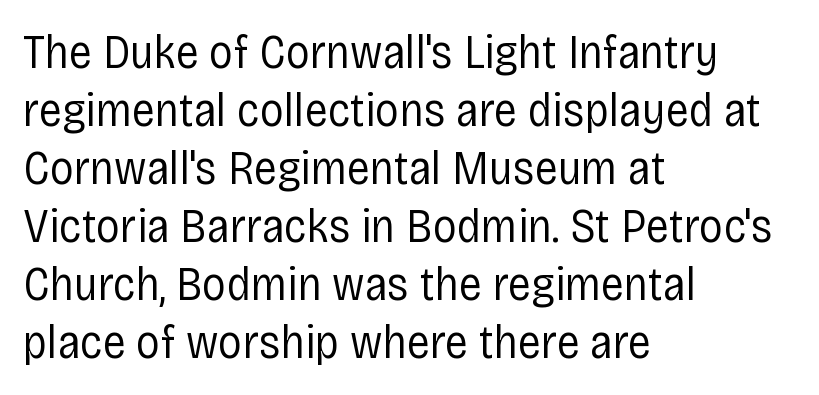
Q: Is the text bold? A: No.
Q: Is the text italic (slanted)? A: No, it is upright.
Q: Is the typeface a serif or a sans-serif typeface? A: Sans-serif.
Q: Is the text underlined? A: No.
Q: How is the paragraph aligned? A: Left-aligned.
Q: Is the spacing between letters normal or unusually wide? A: Normal.
Q: Width (condensed, normal, or wide)? A: Condensed.
Q: Stroke contrast? A: Low.
Q: x-height? A: Large.
Q: Monospaced? A: No.
